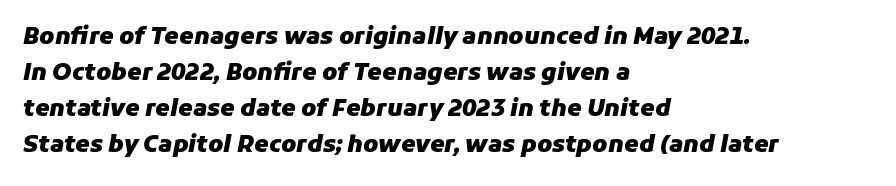
The image shows 23 px bold type, italic (leaning right); set left-aligned, normal line spacing (1.57x), normal letter spacing, not underlined.
